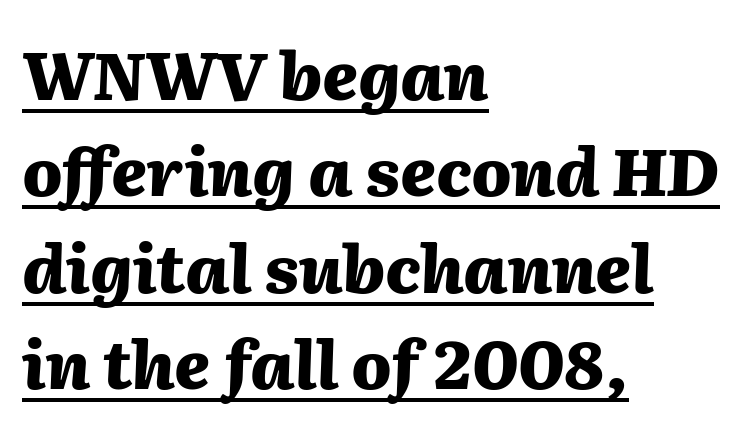
The image shows 66 px heavy type, italic (leaning right); set left-aligned, normal line spacing (1.46x), normal letter spacing, underlined; medium stroke contrast and a medium x-height.
